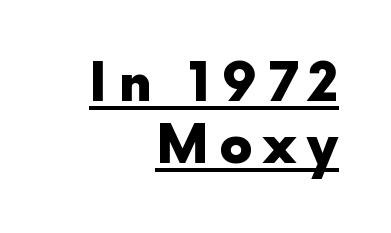
The image shows 53 px heavy sans-serif type, upright; set right-aligned, line spacing 1.17x, unusually wide letter spacing (+0.2 em), underlined; a medium x-height.
